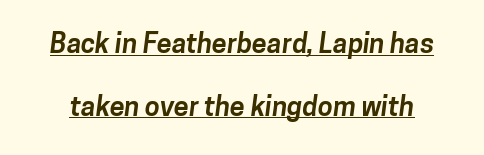
The image shows 27 px bold type; set loose line spacing (2.32x), normal letter spacing, underlined.
